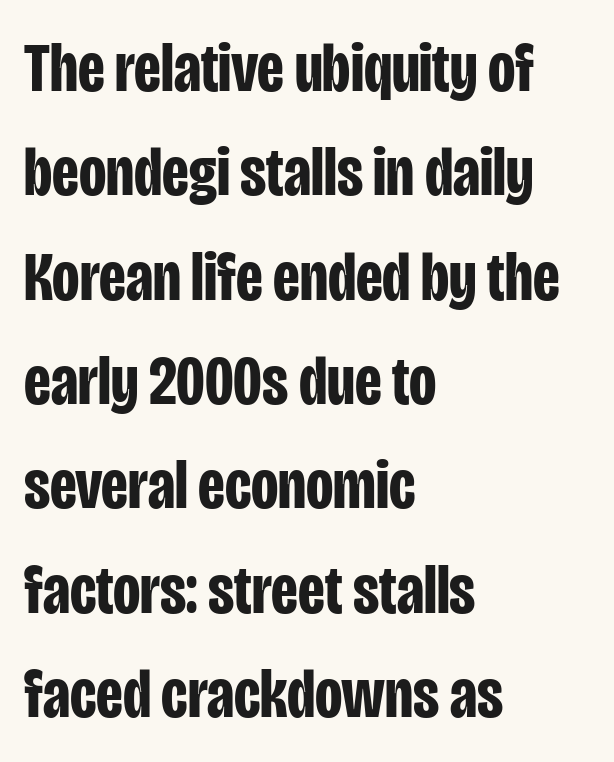
Q: Is the text bold? A: Yes.
Q: Is the text italic (slanted)? A: No, it is upright.
Q: Is the typeface a serif or a sans-serif typeface? A: Sans-serif.
Q: Is the text underlined? A: No.
Q: How is the paragraph aligned? A: Left-aligned.
Q: Is the spacing between letters normal or unusually wide? A: Normal.
Q: Is the spacing between lines tight, normal or loose? A: Normal.
Q: Width (condensed, normal, or wide)? A: Condensed.
Q: Stroke contrast? A: Low.
Q: x-height? A: Large.
Q: Monospaced? A: No.
